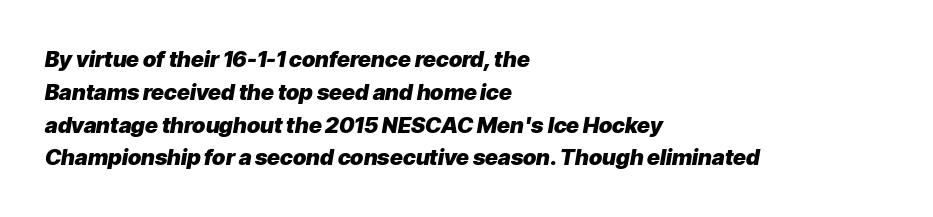
{"italic": "yes", "lean": "right", "slant_degrees": 9, "bold": "yes", "underline": "no", "align": "left", "line_spacing": "normal", "line_spacing_ratio": 1.49, "letter_spacing": "normal", "letter_spacing_em": 0.0, "glyph_px": 22}
